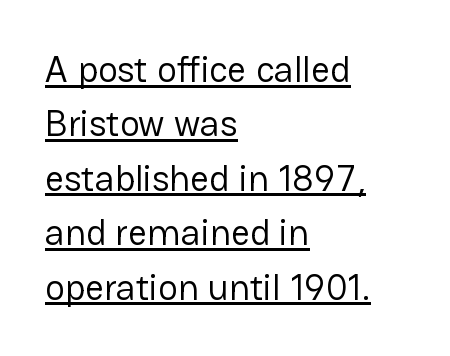
Q: Is the text bold? A: No.
Q: Is the text italic (slanted)? A: No, it is upright.
Q: Is the typeface a serif or a sans-serif typeface? A: Sans-serif.
Q: Is the text underlined? A: Yes.
Q: How is the paragraph aligned? A: Left-aligned.
Q: Is the spacing between letters normal or unusually wide? A: Normal.
Q: Is the spacing between lines tight, normal or loose? A: Normal.
Q: Width (condensed, normal, or wide)? A: Normal.
Q: Stroke contrast? A: Low.
Q: x-height? A: Medium.
Q: Monospaced? A: No.
